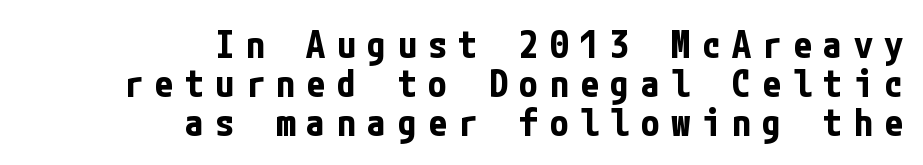
{"serif": "no", "italic": "no", "bold": "yes", "weight": "bold", "width": "condensed", "stroke_contrast": "low", "x_height": "medium", "underline": "no", "align": "right", "line_spacing": "tight", "line_spacing_ratio": 1.02, "letter_spacing": "wide", "letter_spacing_em": 0.3, "glyph_px": 38}
